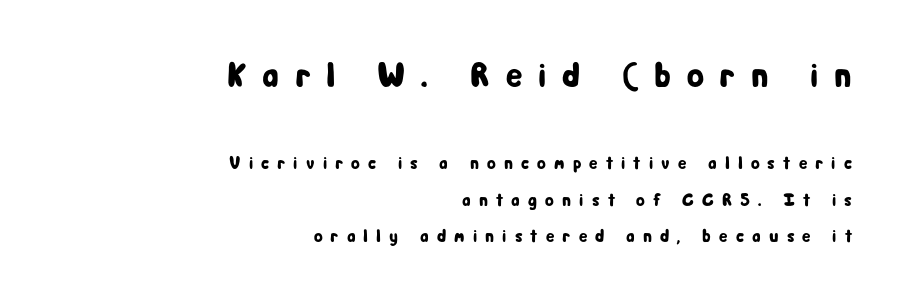
The image shows 35 px condensed sans-serif type, upright; set right-aligned, loose line spacing (2.03x), unusually wide letter spacing (+0.45 em), not underlined; the first (top) block is 1.94x larger; low stroke contrast and a medium x-height.
